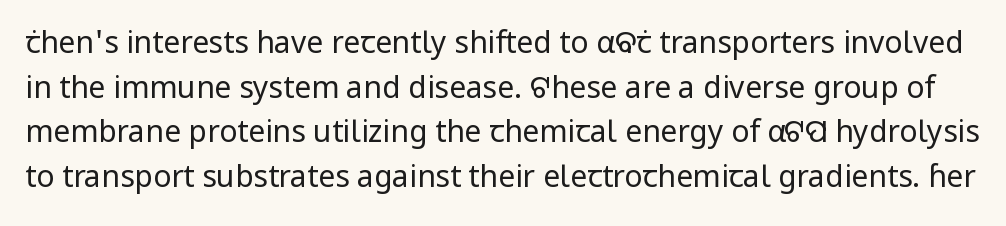
The image shows 30 px regular-weight sans-serif type, upright; set normal line spacing (1.49x), normal letter spacing, not underlined; low stroke contrast and a medium x-height.
